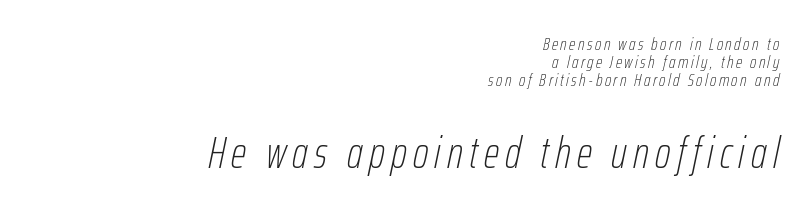
Q: Is the text bold? A: No.
Q: Is the text italic (slanted)? A: Yes, it leans right by about 12 degrees.
Q: Is the text underlined? A: No.
Q: How is the paragraph aligned? A: Right-aligned.
Q: Is the spacing between lines tight, normal or loose? A: Tight.
Q: Which block of text is set in a larger size, the first (top) or the second (bottom)? A: The second (bottom) one.
Q: Width (condensed, normal, or wide)? A: Condensed.
Q: Stroke contrast? A: Low.
Q: x-height? A: Medium.
Q: Monospaced? A: No.
